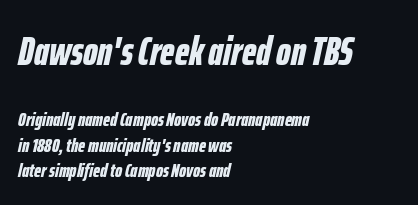
{"italic": "yes", "lean": "right", "slant_degrees": 12, "bold": "yes", "weight": "bold", "width": "condensed", "stroke_contrast": "low", "x_height": "medium", "monospaced": "no", "underline": "no", "align": "left", "line_spacing": "normal", "line_spacing_ratio": 1.28, "letter_spacing": "normal", "letter_spacing_em": 0.0, "larger_block": "first", "size_ratio": 2.05, "glyph_px": 41}
